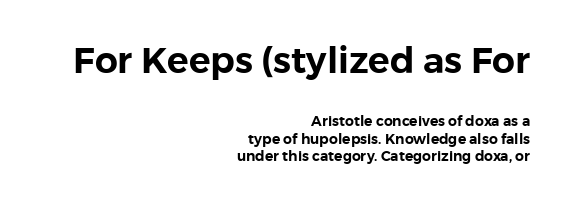
Honestly, the row spacing looks completely unremarkable. Large over small — that's the arrangement of the two blocks here. When letters stand straight like this, we call the style roman or upright. You could call the tracking neutral — neither tight nor loose.
